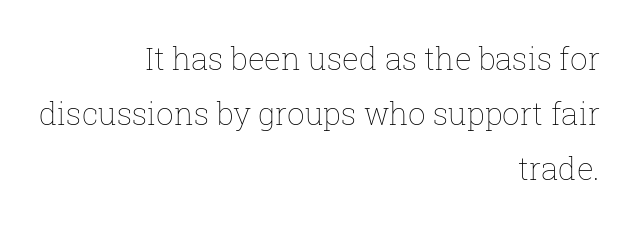
The rendering anchors every line to the right-hand side. Posture: upright roman. The horizontal fit of the characters is conventional and even. The area under the type is left untouched. The passage shown is typed in a proportional face where columns would drift. Heft: none added — not bold.
